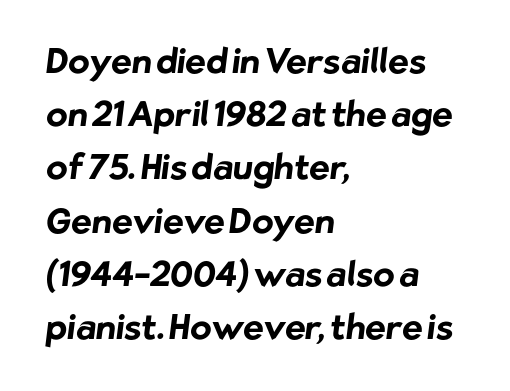
Stroke terminals: plain, sans-serif. Do the characters align in a grid? No, the font is proportional. The rag falls on the right side of this text block. Only glyphs here, with clear space below each row.
